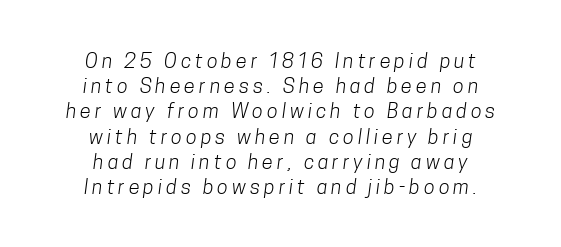
The image shows 20 px text type; set centered, normal line spacing (1.26x), unusually wide letter spacing (+0.2 em), not underlined.
